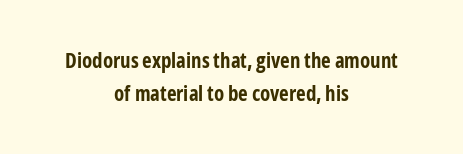
Every character sits straight up, as roman type does. Centered paragraph, ragged on both sides. Set as a true bold cut, around the 700 mark. The letterforms sit shoulder to shoulder at normal distance.
